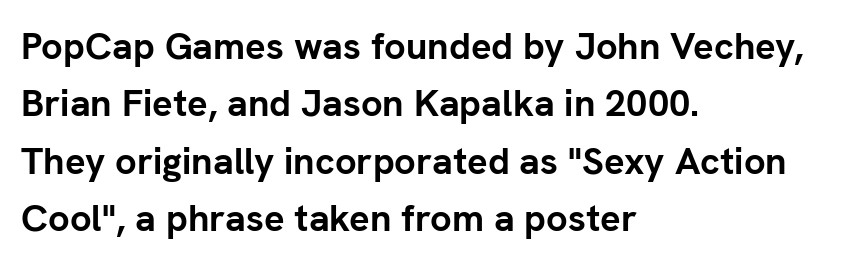
{"serif": "no", "italic": "no", "bold": "yes", "weight": "semibold", "width": "normal", "stroke_contrast": "low", "x_height": "medium", "monospaced": "no", "underline": "no", "align": "left", "line_spacing": "normal", "line_spacing_ratio": 1.51, "letter_spacing": "normal", "letter_spacing_em": 0.0, "glyph_px": 38}
